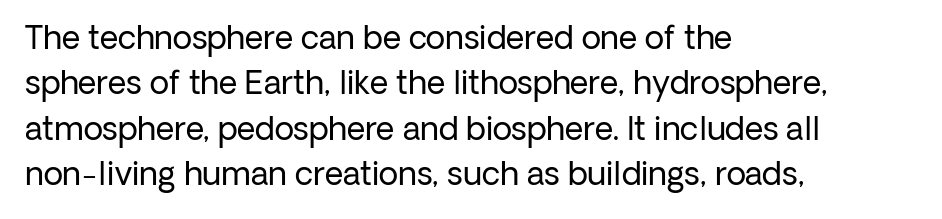
The image shows 32 px regular-weight sans-serif type, upright; set left-aligned, normal line spacing (1.42x), normal letter spacing, not underlined; low stroke contrast and a medium x-height.
